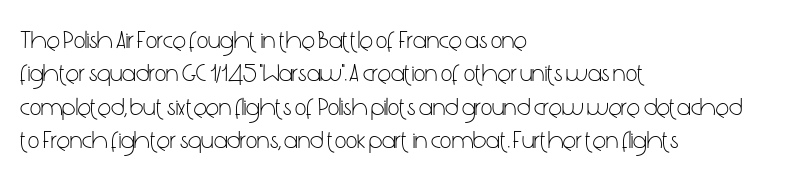
The image shows 25 px text type, upright; set left-aligned, normal line spacing (1.34x), normal letter spacing, not underlined.
